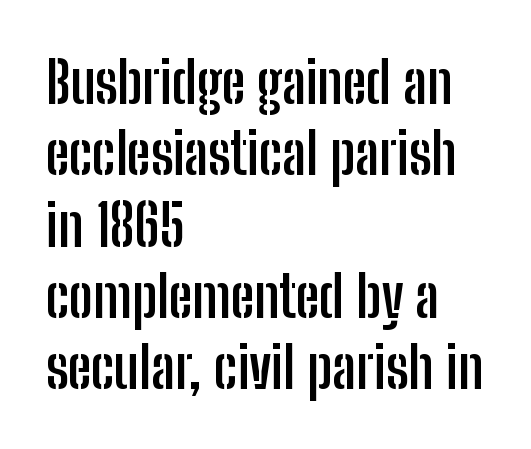
Q: Is the text bold? A: Yes.
Q: Is the text italic (slanted)? A: No, it is upright.
Q: Is the typeface a serif or a sans-serif typeface? A: Sans-serif.
Q: Is the text underlined? A: No.
Q: How is the paragraph aligned? A: Left-aligned.
Q: Is the spacing between letters normal or unusually wide? A: Normal.
Q: Width (condensed, normal, or wide)? A: Condensed.
Q: Stroke contrast? A: Low.
Q: x-height? A: Medium.
Q: Monospaced? A: No.
